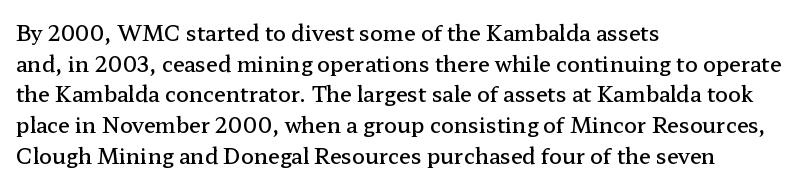
Look at the tracking — it's just the regular setting, nothing added. Normally led — the rows are evenly, conventionally spaced. The paragraph has a hard left edge and a soft right edge. Notice how the stems are strictly vertical — no italics here.
